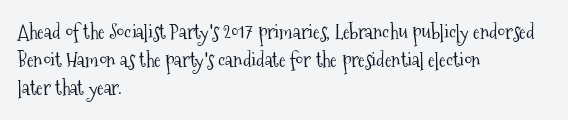
Q: Is the text bold? A: No.
Q: Is the text italic (slanted)? A: No, it is upright.
Q: Is the text underlined? A: No.
Q: How is the paragraph aligned? A: Left-aligned.
Q: Is the spacing between letters normal or unusually wide? A: Normal.
Q: Is the spacing between lines tight, normal or loose? A: Normal.
